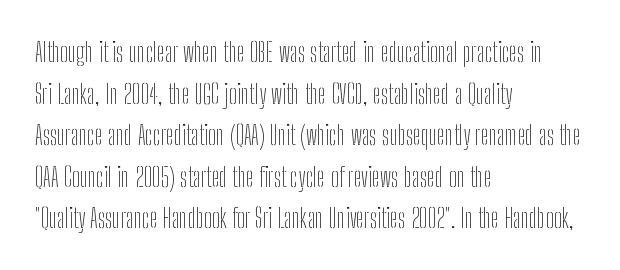
This sample uses an upright cut, with every glyph sitting square on the baseline. Lines of text with bare space underneath. The setting favours the left margin, as ordinary paragraphs usually do. Leading: standard. The typesetting does not lean heavy: it is not bold. You could call the tracking neutral — neither tight nor loose.
